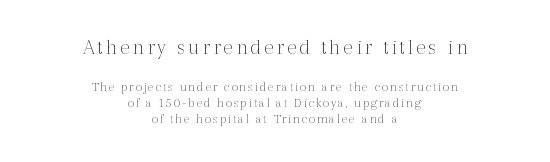
The image shows 23 px text type, upright; set centered, tight line spacing (1.13x), not underlined; the first (top) block is 1.64x larger.
